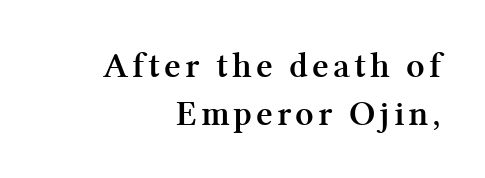
Q: Is the text bold? A: Yes.
Q: Is the text italic (slanted)? A: No, it is upright.
Q: Is the typeface a serif or a sans-serif typeface? A: Serif.
Q: Is the text underlined? A: No.
Q: How is the paragraph aligned? A: Right-aligned.
Q: Is the spacing between lines tight, normal or loose? A: Normal.
Q: Width (condensed, normal, or wide)? A: Normal.
Q: Stroke contrast? A: Medium.
Q: x-height? A: Medium.
Q: Monospaced? A: No.
